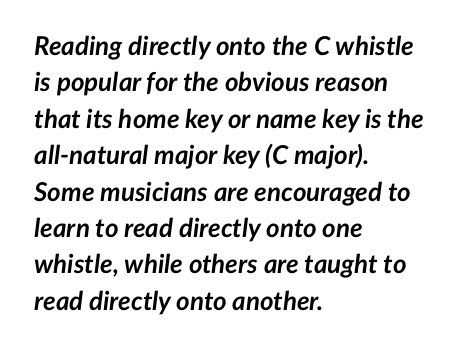
These lines are set flush left with a ragged right edge. Evenly set lines give the paragraph a standard silhouette. Would a proofreader flag this as italicized? Yes. Check the space under the baseline: it is left empty.
